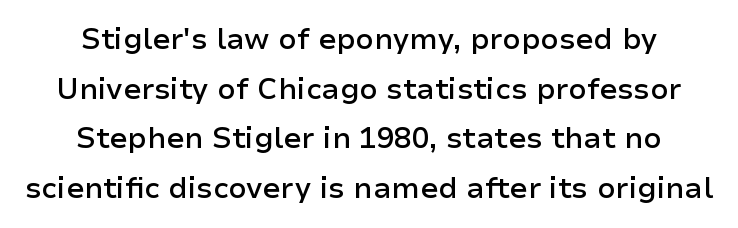
Q: Is the text bold? A: Semi-bold.
Q: Is the text italic (slanted)? A: No, it is upright.
Q: Is the typeface a serif or a sans-serif typeface? A: Sans-serif.
Q: Is the text underlined? A: No.
Q: How is the paragraph aligned? A: Centered.
Q: Is the spacing between letters normal or unusually wide? A: Normal.
Q: Width (condensed, normal, or wide)? A: Normal.
Q: Stroke contrast? A: Low.
Q: x-height? A: Medium.
Q: Monospaced? A: No.
